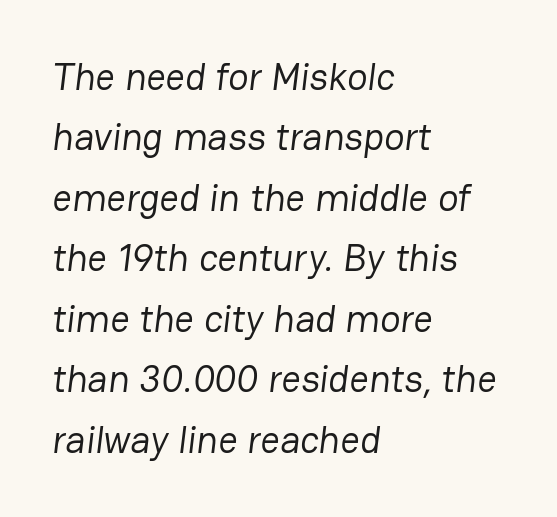
Q: Is the text bold? A: No.
Q: Is the typeface a serif or a sans-serif typeface? A: Sans-serif.
Q: Is the text underlined? A: No.
Q: How is the paragraph aligned? A: Left-aligned.
Q: Is the spacing between letters normal or unusually wide? A: Normal.
Q: Is the spacing between lines tight, normal or loose? A: Normal.
Q: Width (condensed, normal, or wide)? A: Normal.
Q: Stroke contrast? A: Low.
Q: x-height? A: Medium.
Q: Monospaced? A: No.
